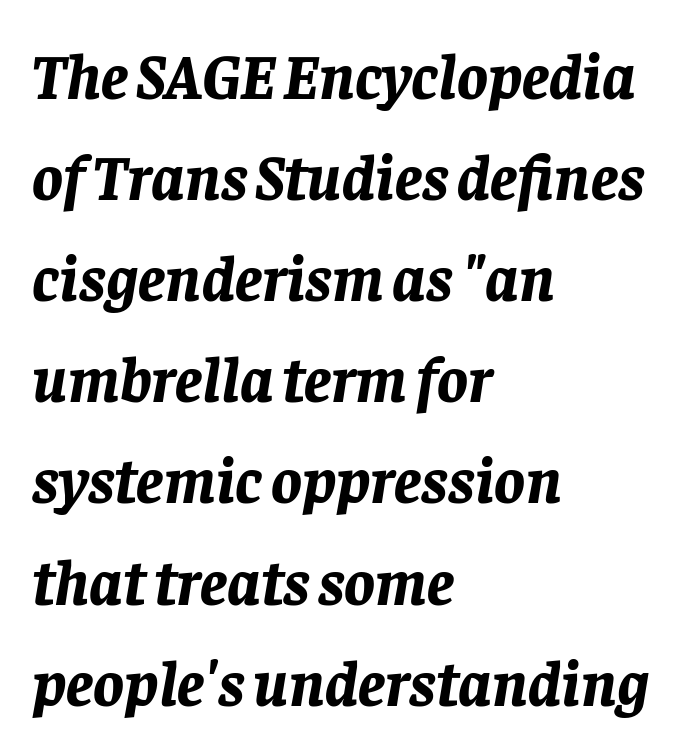
{"italic": "yes", "lean": "right", "slant_degrees": 8, "bold": "yes", "weight": "bold", "width": "normal", "stroke_contrast": "low", "x_height": "large", "monospaced": "no", "underline": "no", "align": "left", "line_spacing": "normal", "line_spacing_ratio": 1.58, "letter_spacing": "normal", "letter_spacing_em": 0.0, "glyph_px": 64}
